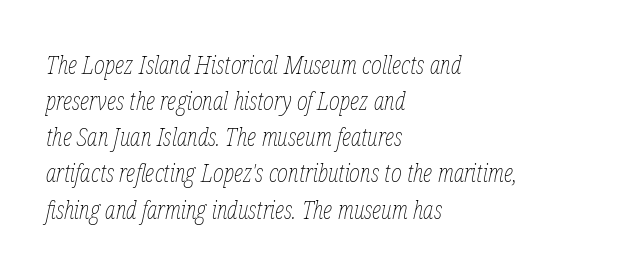
The image shows 26 px text type, italic (leaning right); set left-aligned, normal line spacing (1.39x), normal letter spacing, not underlined.
